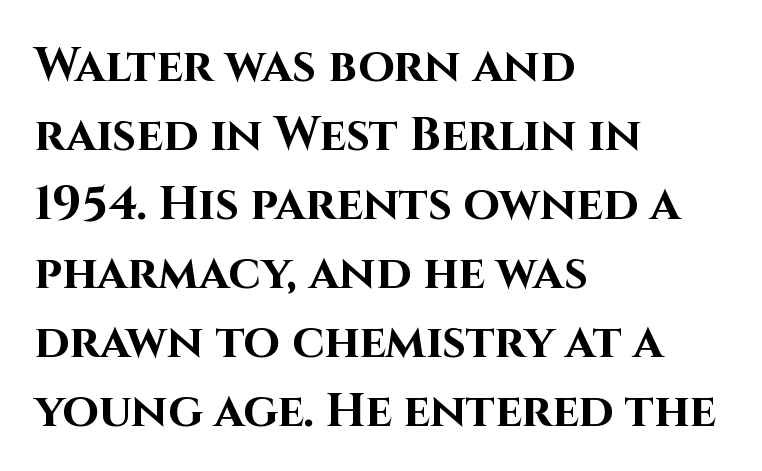
{"serif": "no", "italic": "no", "bold": "yes", "weight": "bold", "width": "normal", "stroke_contrast": "high", "x_height": "large", "monospaced": "no", "underline": "no", "align": "left", "line_spacing": "normal", "line_spacing_ratio": 1.47, "letter_spacing": "normal", "letter_spacing_em": 0.0, "glyph_px": 47}
